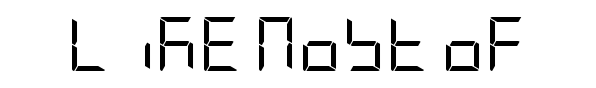
Nope, not italic — everything's standing straight. A clean baseline with only descenders dipping below it. The passage shown is typeset with a sans-serif family. Between one letter and the next there's only the usual sliver of space.
